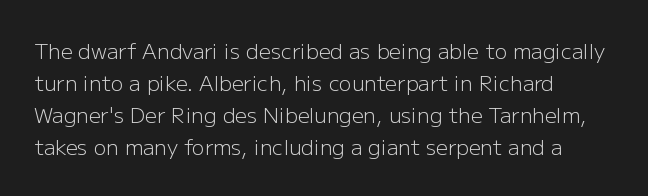
Vertical strokes here are truly vertical. The paragraph has a hard left edge and a soft right edge. The rendering uses a moderate line-height, typical for paragraphs. The cut favours lightness, reaching ordinary text weight at its darkest.
